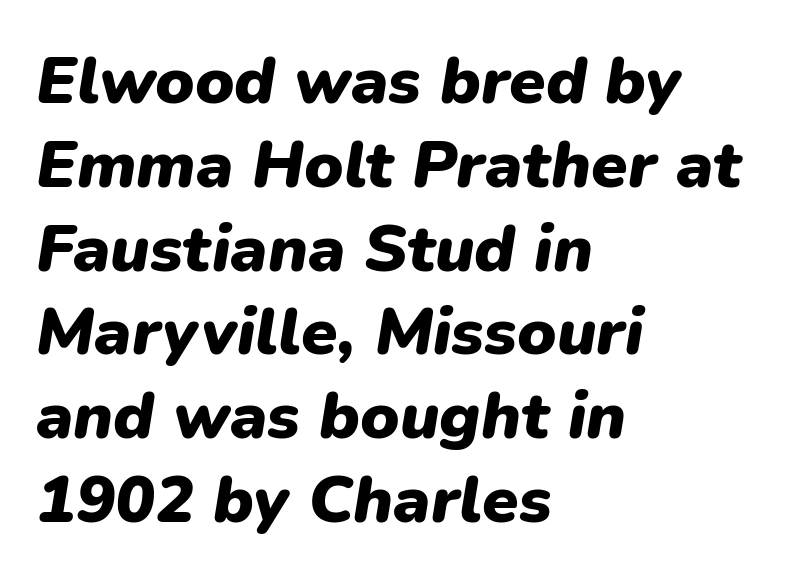
The image shows 66 px heavy type, italic (leaning right); set left-aligned, normal line spacing (1.27x), normal letter spacing, not underlined; low stroke contrast and a medium x-height.
